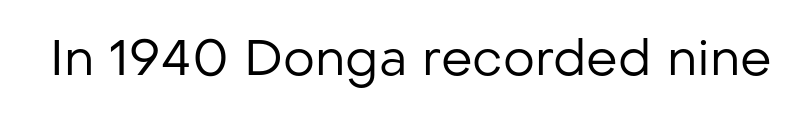
{"serif": "no", "italic": "no", "bold": "no", "weight": "regular", "width": "normal", "stroke_contrast": "low", "x_height": "medium", "monospaced": "no", "underline": "no", "letter_spacing": "normal", "letter_spacing_em": 0.0, "glyph_px": 50}
